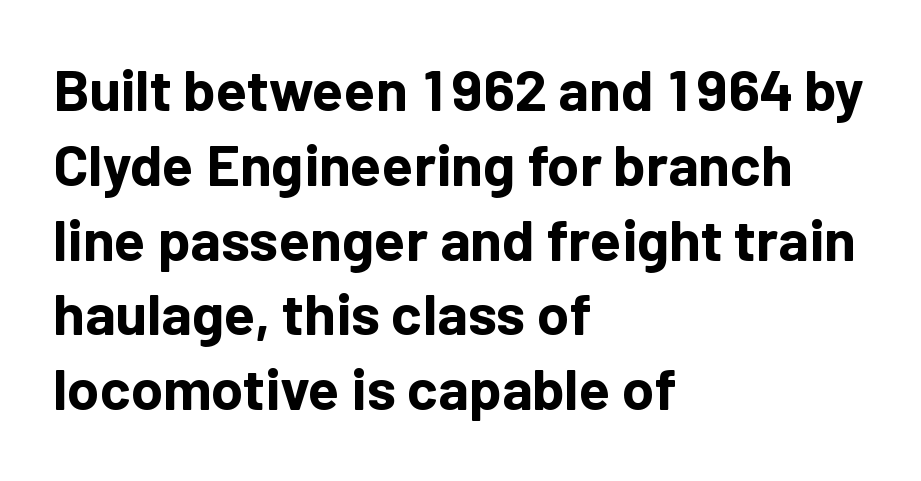
{"serif": "no", "italic": "no", "bold": "yes", "weight": "bold", "width": "normal", "stroke_contrast": "low", "x_height": "medium", "monospaced": "no", "underline": "no", "align": "left", "line_spacing": "normal", "line_spacing_ratio": 1.29, "letter_spacing": "normal", "letter_spacing_em": 0.0, "glyph_px": 58}
